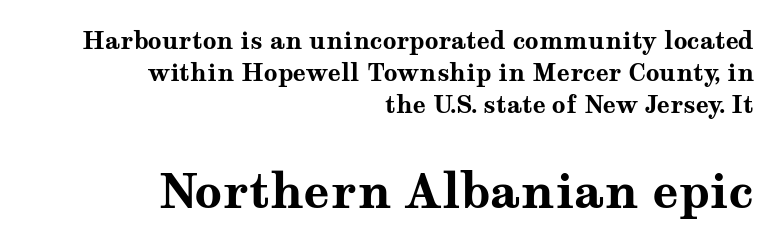
The image shows 48 px bold, wide serif type, upright; set right-aligned, normal line spacing (1.33x), normal letter spacing, not underlined; the second (bottom) block is 2.0x larger; medium stroke contrast and a medium x-height.
